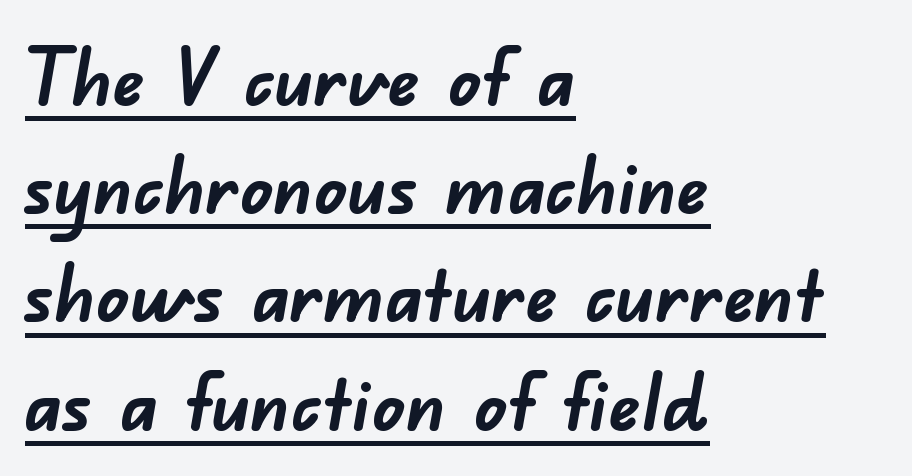
{"serif": "no", "bold": "yes", "weight": "semibold", "width": "normal", "stroke_contrast": "low", "x_height": "small", "monospaced": "no", "underline": "yes", "align": "left", "line_spacing": "normal", "line_spacing_ratio": 1.37, "letter_spacing": "normal", "letter_spacing_em": 0.0, "glyph_px": 79}
